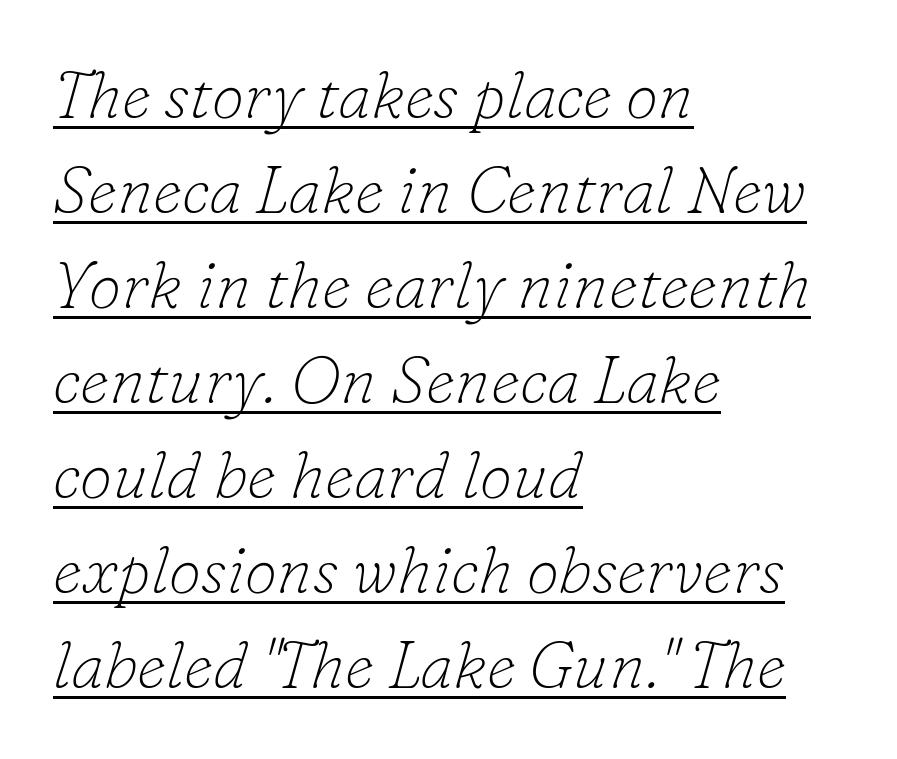
{"serif": "yes", "italic": "yes", "lean": "right", "slant_degrees": 16, "bold": "no", "weight": "thin", "width": "normal", "stroke_contrast": "low", "x_height": "small", "monospaced": "no", "underline": "yes", "align": "left", "line_spacing": "normal", "line_spacing_ratio": 1.44, "letter_spacing": "normal", "letter_spacing_em": 0.0, "glyph_px": 66}
